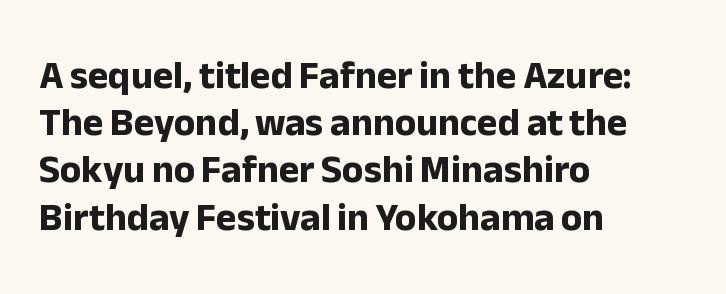
The rag falls on the right side of this text block. A roman cut, with each character standing at attention. Nobody touched the tracking dial on this one. Each glyph is drawn with heavy, bold strokes. Bare-footed words on every line.
